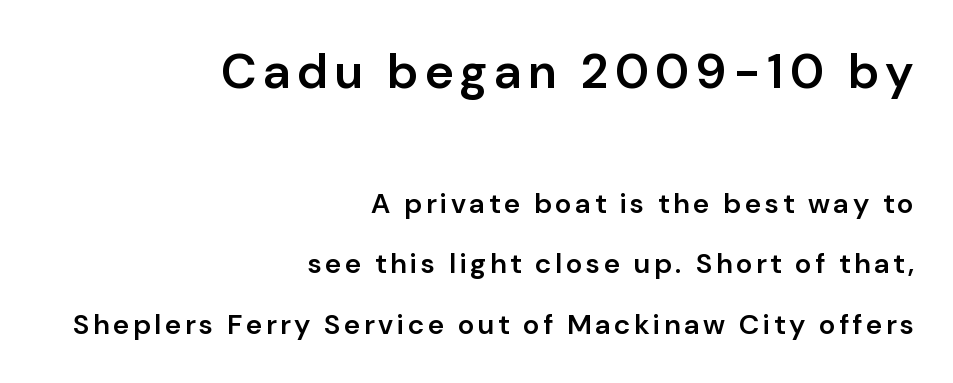
{"serif": "no", "italic": "no", "bold": "semi", "weight": "semibold", "width": "normal", "stroke_contrast": "low", "x_height": "medium", "monospaced": "no", "underline": "no", "align": "right", "line_spacing": "loose", "line_spacing_ratio": 2.17, "larger_block": "first", "size_ratio": 1.75, "glyph_px": 49}
